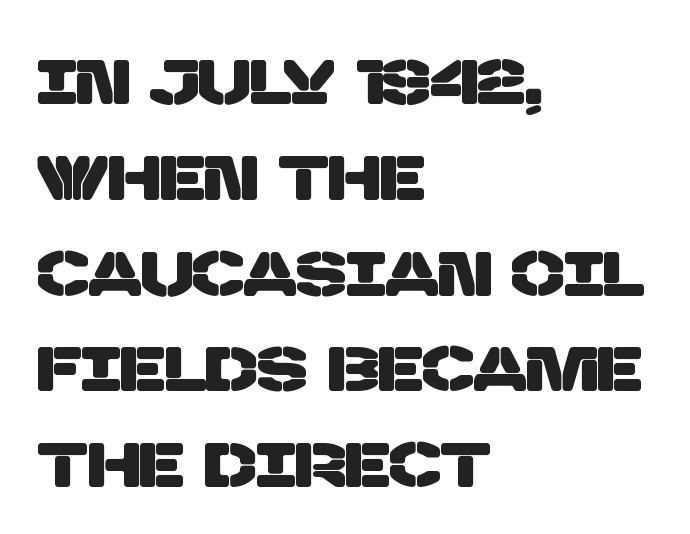
Left-aligned paragraph, ragged on the right. The face used here is a sans, in the tradition of grotesques and geometrics. Vertical spacing — default. The baseline area is clear. The rendering uses natural spacing where letterforms have individual widths. Compared with typical body copy, the letter spacing here is the same.
